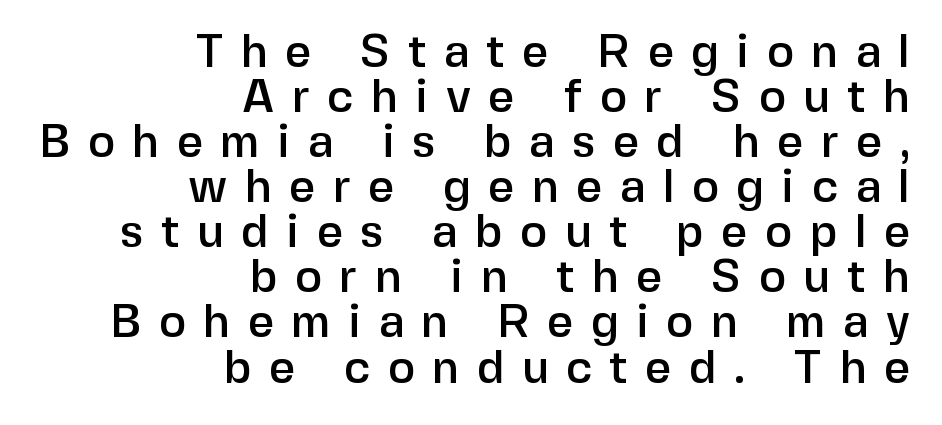
Honestly, the letter spacing is so wide it's the main thing you notice. Letters rest on an invisible, unmarked baseline. In terms of leading, this rendering errs on the cramped side. Look at the bottom of the vertical strokes: they stop flat, with no serifs. Short and long lines alike share a common ending point at right.
